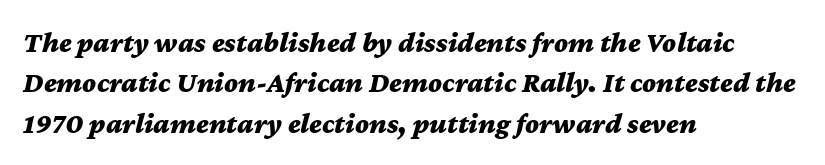
{"italic": "yes", "lean": "right", "slant_degrees": 12, "bold": "yes", "weight": "bold", "width": "wide", "stroke_contrast": "medium", "x_height": "medium", "monospaced": "no", "underline": "no", "align": "left", "line_spacing": "normal", "line_spacing_ratio": 1.39, "letter_spacing": "normal", "letter_spacing_em": 0.0, "glyph_px": 29}
